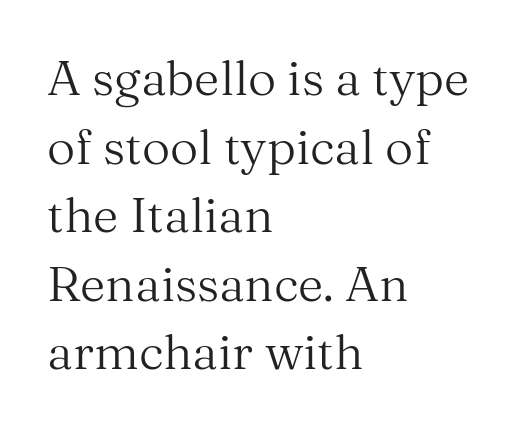
These lines sit exactly where default settings would place them. Spacing verdict: proportional, widths tailored to each character. The zone under the glyphs is completely vacant. In terms of letterform style, serifs are clearly present.
